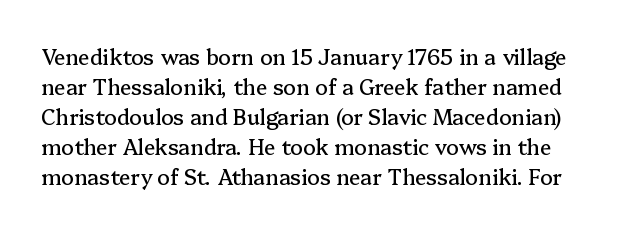
The image shows 21 px text type, upright; set normal line spacing (1.43x), normal letter spacing, not underlined.
